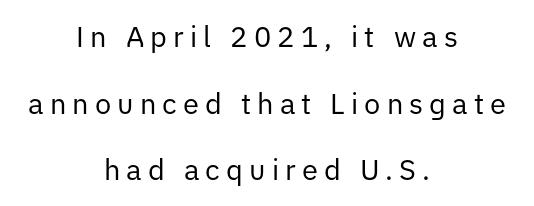
Q: Is the text bold? A: No.
Q: Is the text italic (slanted)? A: No, it is upright.
Q: Is the typeface a serif or a sans-serif typeface? A: Sans-serif.
Q: Is the text underlined? A: No.
Q: How is the paragraph aligned? A: Centered.
Q: Is the spacing between letters normal or unusually wide? A: Unusually wide.
Q: Is the spacing between lines tight, normal or loose? A: Loose.
Q: Width (condensed, normal, or wide)? A: Normal.
Q: Stroke contrast? A: Low.
Q: x-height? A: Medium.
Q: Monospaced? A: No.
